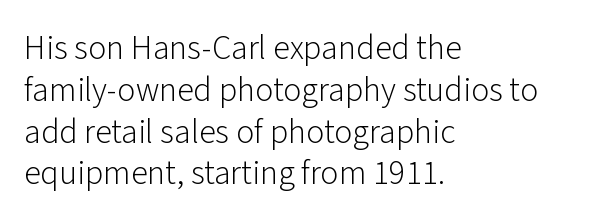
The image shows 34 px light sans-serif type, upright; set left-aligned, line spacing 1.23x, normal letter spacing, not underlined; low stroke contrast and a medium x-height.
